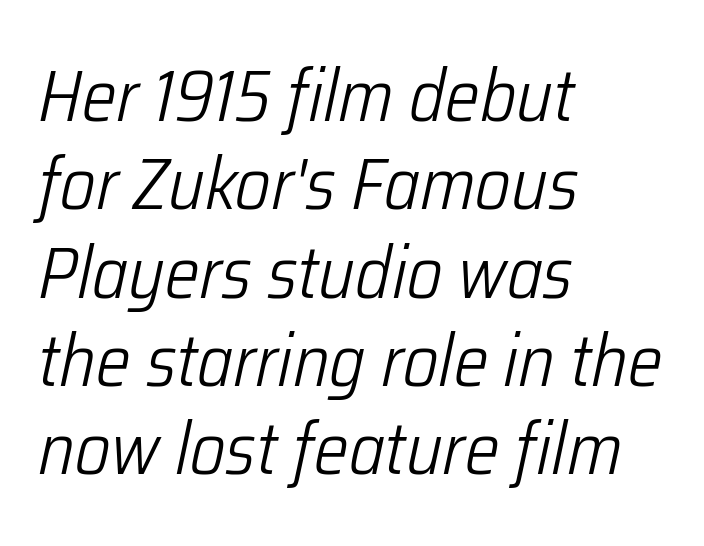
The image shows 73 px light, condensed type, italic (leaning right); set left-aligned, line spacing 1.21x, normal letter spacing, not underlined; low stroke contrast and a medium x-height.
